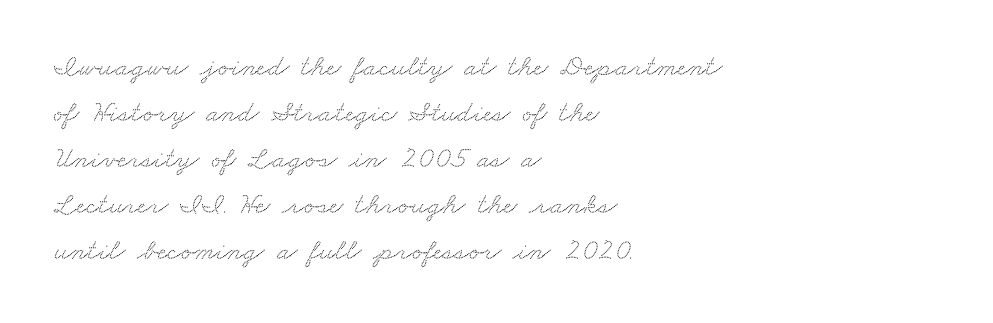
Q: Is the typeface a serif or a sans-serif typeface? A: Serif.
Q: Is the text underlined? A: No.
Q: How is the paragraph aligned? A: Left-aligned.
Q: Is the spacing between letters normal or unusually wide? A: Normal.
Q: Is the spacing between lines tight, normal or loose? A: Normal.
Q: Width (condensed, normal, or wide)? A: Wide.
Q: Stroke contrast? A: Medium.
Q: x-height? A: Small.
Q: Monospaced? A: No.
